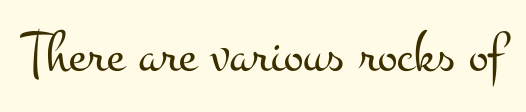
Q: Is the text bold? A: No.
Q: Is the text italic (slanted)? A: Yes.
Q: Is the typeface a serif or a sans-serif typeface? A: Serif.
Q: Is the text underlined? A: No.
Q: Is the spacing between letters normal or unusually wide? A: Normal.
Q: Width (condensed, normal, or wide)? A: Wide.
Q: Stroke contrast? A: Medium.
Q: x-height? A: Small.
Q: Monospaced? A: No.
